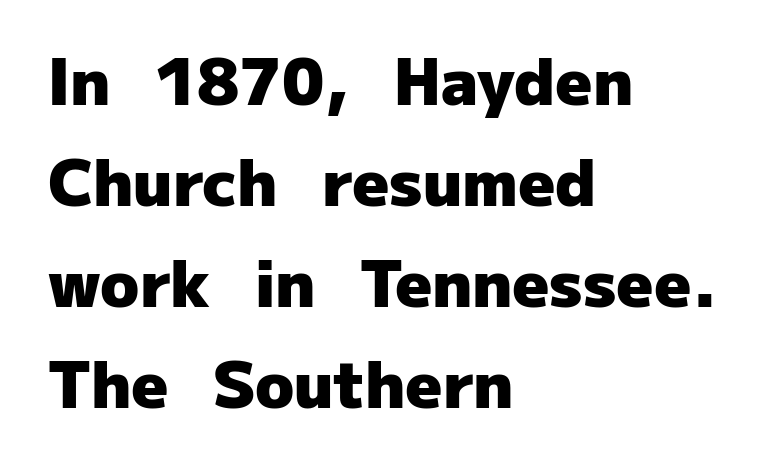
Q: Is the text bold? A: Yes.
Q: Is the text italic (slanted)? A: No, it is upright.
Q: Is the typeface a serif or a sans-serif typeface? A: Sans-serif.
Q: Is the text underlined? A: No.
Q: How is the paragraph aligned? A: Left-aligned.
Q: Is the spacing between letters normal or unusually wide? A: Normal.
Q: Is the spacing between lines tight, normal or loose? A: Normal.
Q: Width (condensed, normal, or wide)? A: Normal.
Q: Stroke contrast? A: Low.
Q: x-height? A: Medium.
Q: Monospaced? A: No.
